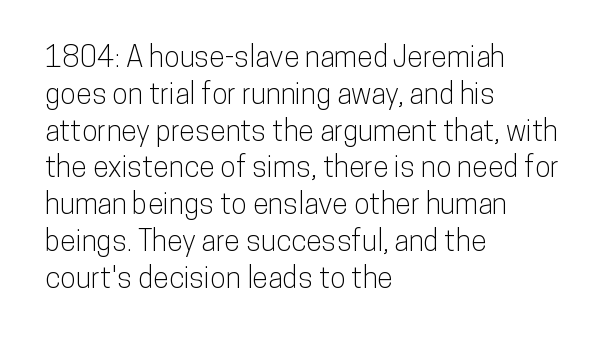
Q: Is the text italic (slanted)? A: No, it is upright.
Q: Is the typeface a serif or a sans-serif typeface? A: Sans-serif.
Q: Is the text underlined? A: No.
Q: How is the paragraph aligned? A: Left-aligned.
Q: Is the spacing between letters normal or unusually wide? A: Normal.
Q: Is the spacing between lines tight, normal or loose? A: Normal.
Q: Width (condensed, normal, or wide)? A: Condensed.
Q: Stroke contrast? A: Low.
Q: x-height? A: Medium.
Q: Monospaced? A: No.
